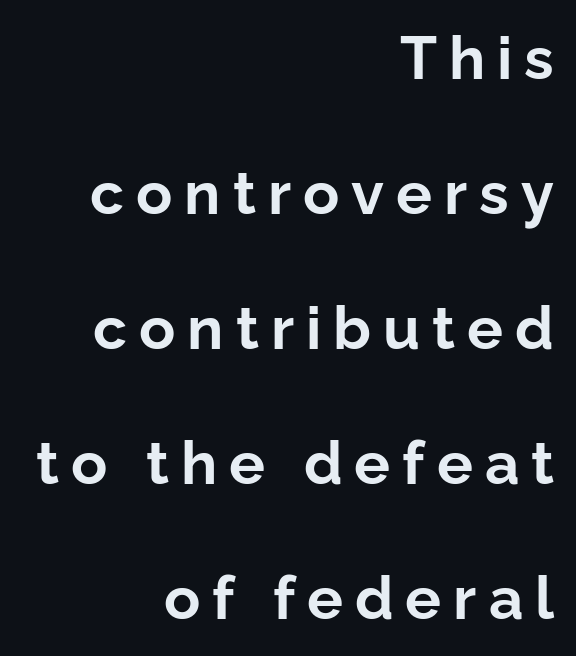
The image shows 60 px bold sans-serif type, upright; set right-aligned, loose line spacing (2.25x), unusually wide letter spacing (+0.2 em), not underlined; low stroke contrast and a medium x-height.
